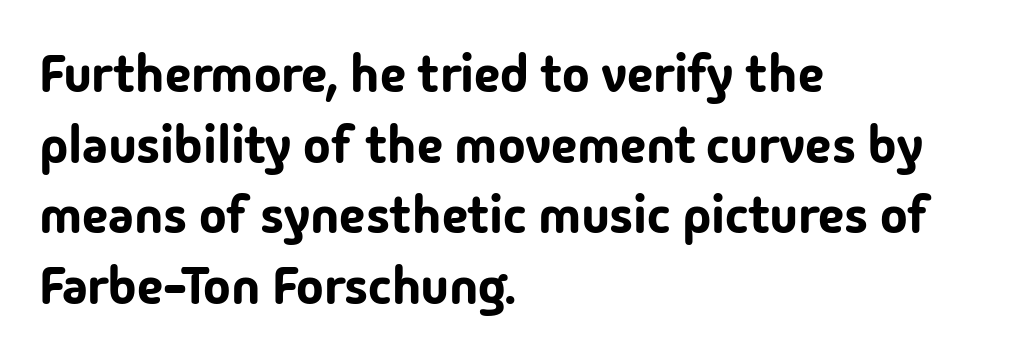
The image shows 52 px sans-serif type, upright; set left-aligned, normal line spacing (1.36x), normal letter spacing, not underlined; low stroke contrast and a medium x-height.
